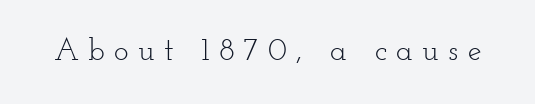
{"serif": "yes", "italic": "no", "bold": "no", "weight": "light", "width": "wide", "stroke_contrast": "low", "x_height": "small", "monospaced": "no", "underline": "no", "letter_spacing": "wide", "letter_spacing_em": 0.3, "glyph_px": 31}
